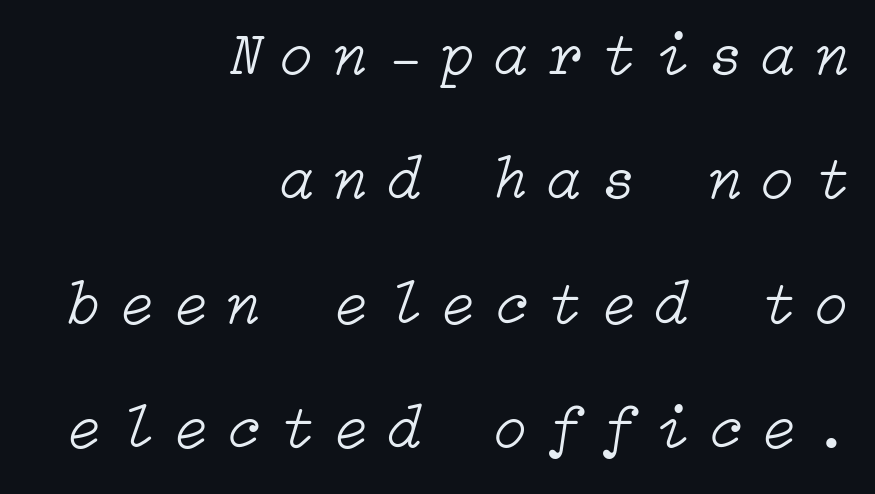
The whole block is typeset with a tilt. The specimen omits any rule beneath the text block's lines. Alignment: flush right. The strokes carry an ordinary text weight at most. The gaps between neighbouring characters are conspicuously large.
